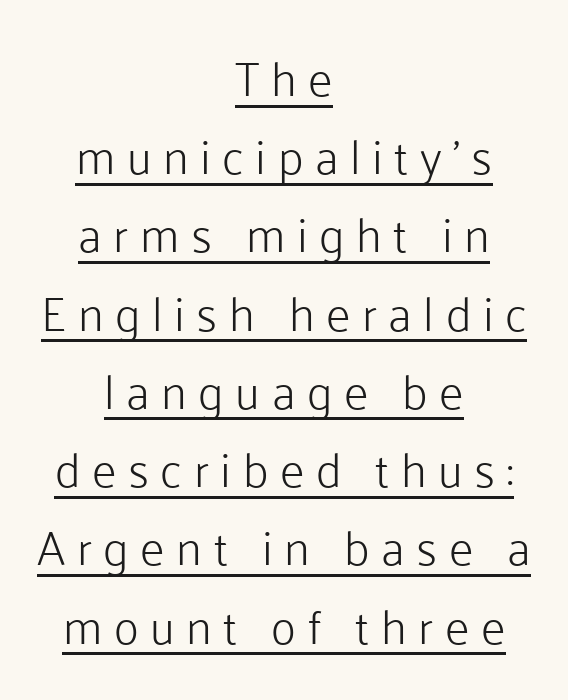
Q: Is the text bold? A: No.
Q: Is the text italic (slanted)? A: No, it is upright.
Q: Is the typeface a serif or a sans-serif typeface? A: Sans-serif.
Q: Is the text underlined? A: Yes.
Q: How is the paragraph aligned? A: Centered.
Q: Is the spacing between letters normal or unusually wide? A: Unusually wide.
Q: Is the spacing between lines tight, normal or loose? A: Normal.
Q: Width (condensed, normal, or wide)? A: Normal.
Q: Stroke contrast? A: Low.
Q: x-height? A: Medium.
Q: Monospaced? A: No.
